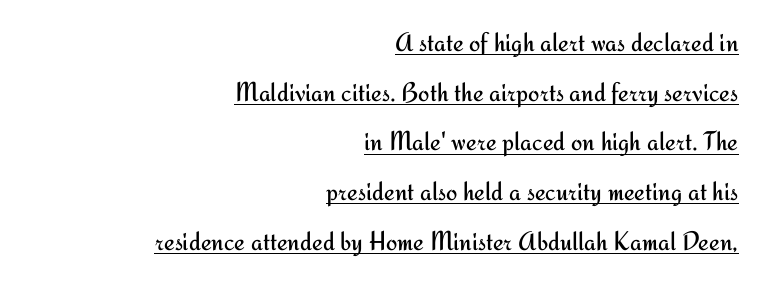
{"italic": "no", "bold": "no", "underline": "yes", "align": "right", "line_spacing_ratio": 1.84, "letter_spacing": "normal", "letter_spacing_em": 0.0, "glyph_px": 27}
